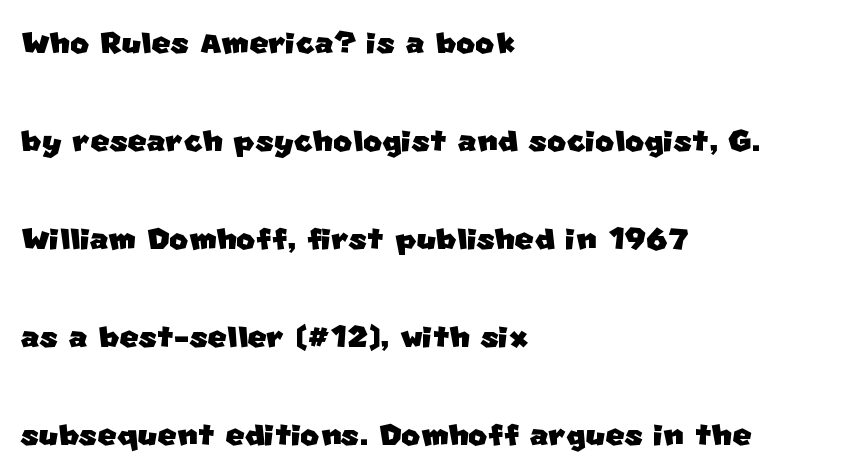
{"serif": "no", "width": "normal", "stroke_contrast": "low", "x_height": "large", "monospaced": "no", "underline": "no", "align": "left", "line_spacing": "loose", "line_spacing_ratio": 2.39, "letter_spacing": "normal", "letter_spacing_em": 0.0, "glyph_px": 41}
